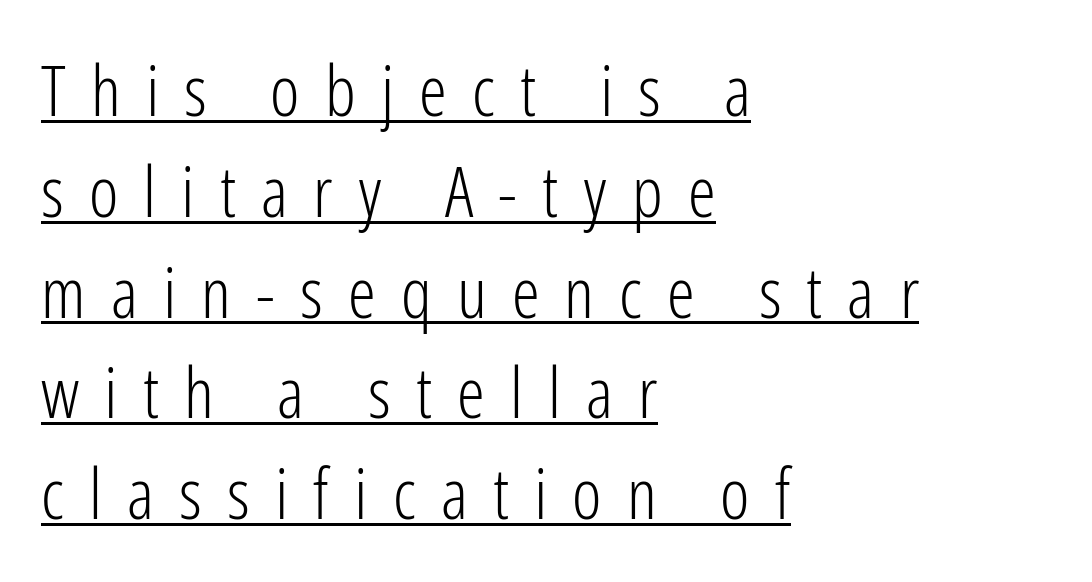
Q: Is the text bold? A: No.
Q: Is the text italic (slanted)? A: No, it is upright.
Q: Is the typeface a serif or a sans-serif typeface? A: Sans-serif.
Q: Is the text underlined? A: Yes.
Q: How is the paragraph aligned? A: Left-aligned.
Q: Is the spacing between letters normal or unusually wide? A: Unusually wide.
Q: Is the spacing between lines tight, normal or loose? A: Normal.
Q: Width (condensed, normal, or wide)? A: Condensed.
Q: Stroke contrast? A: Low.
Q: x-height? A: Medium.
Q: Monospaced? A: No.
